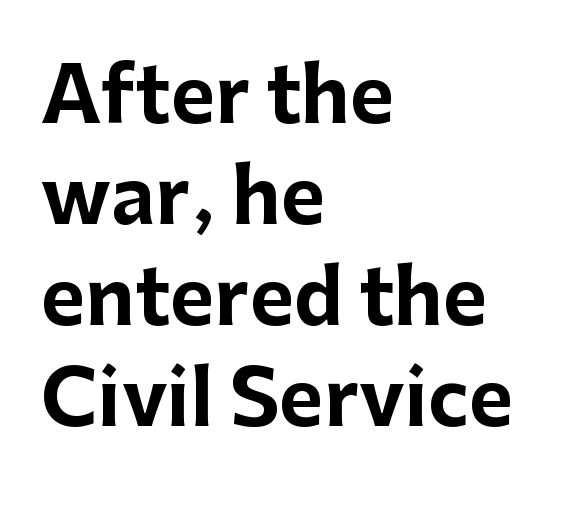
Q: Is the text bold? A: Yes.
Q: Is the text italic (slanted)? A: No, it is upright.
Q: Is the typeface a serif or a sans-serif typeface? A: Sans-serif.
Q: Is the text underlined? A: No.
Q: How is the paragraph aligned? A: Left-aligned.
Q: Is the spacing between letters normal or unusually wide? A: Normal.
Q: Is the spacing between lines tight, normal or loose? A: Normal.
Q: Width (condensed, normal, or wide)? A: Normal.
Q: Stroke contrast? A: Low.
Q: x-height? A: Medium.
Q: Monospaced? A: No.
